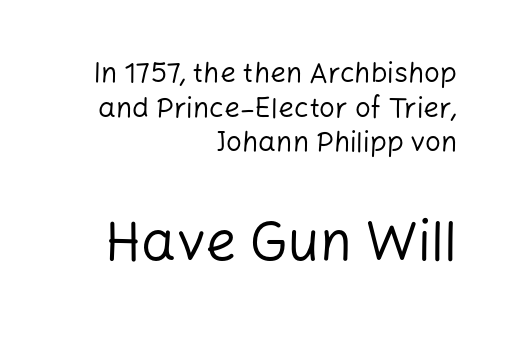
Grotesque or geometric, the face here clearly has no serifs. Weight: in the light-to-regular range. The letters sit at their default tracking, neither squeezed nor spread. The rendering uses natural spacing where letterforms have individual widths. Here the second block reads like a headline and the first like body copy.
